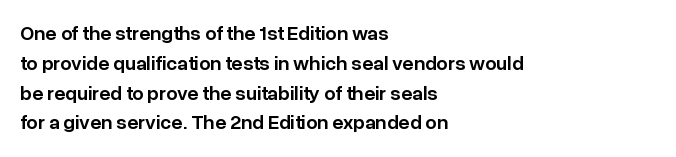
If you measured baseline to baseline, you'd find a middling distance. Summary of weight: moderately heavy, a semibold. Tracking value appears to be zero — textbook default spacing. Underline: absent. Style check: upright.
